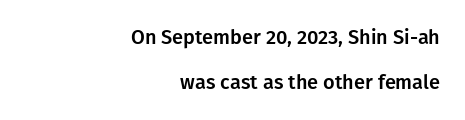
Q: Is the text italic (slanted)? A: No, it is upright.
Q: Is the text underlined? A: No.
Q: How is the paragraph aligned? A: Right-aligned.
Q: Is the spacing between letters normal or unusually wide? A: Normal.
Q: Is the spacing between lines tight, normal or loose? A: Loose.
